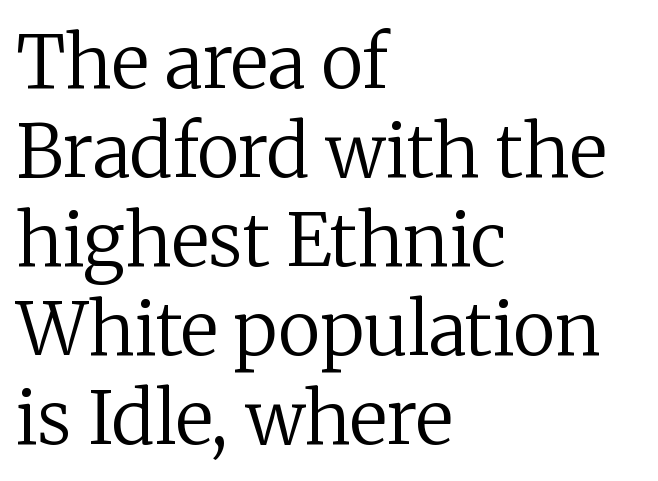
A typesetter would mark this as roman, not italic. Compared with a typical body face, this is equally light or lighter still. Between one letter and the next there's only the usual sliver of space. The passage shown is not underscored anywhere.
